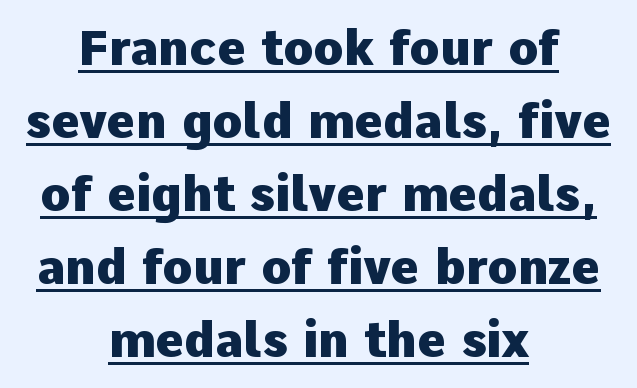
Regarding serifs, this sample does without them. This block has exactly the height ordinary leading produces. Strong, thick strokes mark this as bold type. A typesetter would mark this as roman, not italic. Think of a printed novel: that variable character pitch is what you see here. Glyph-to-glyph distance matches everyday printed text.
